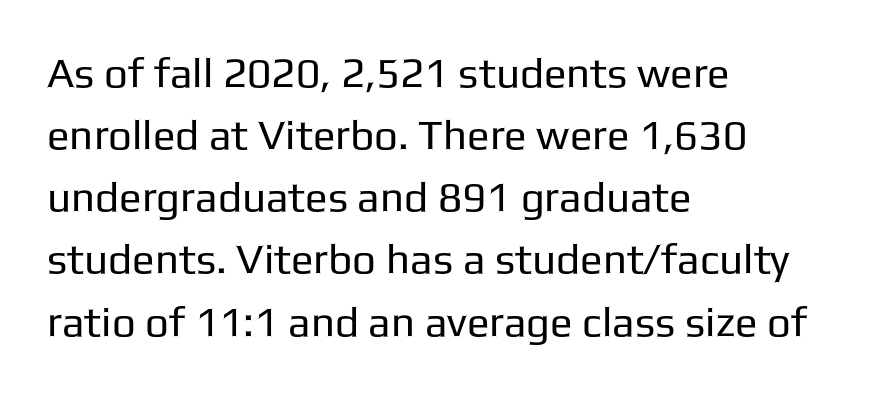
Weight class: somewhere from thin through regular. Observe the absence of serifs on each vertical stroke in this sample. The passage is arranged the way most books set body copy — flush left. The passage shown is not underscored anywhere. Honestly, the row spacing looks completely unremarkable. The letters stand straight up with perfectly vertical stems.
